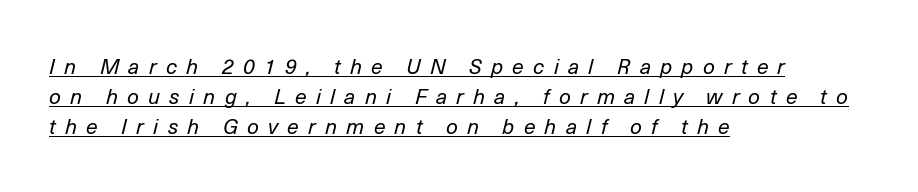
The rendering uses the underline text-decoration. The passage is arranged the way most books set body copy — flush left. Every character sits at an angle, as italics do. No heavy texture on the line: the type isn't bold. Someone cranked the tracking dial way up on this one.
